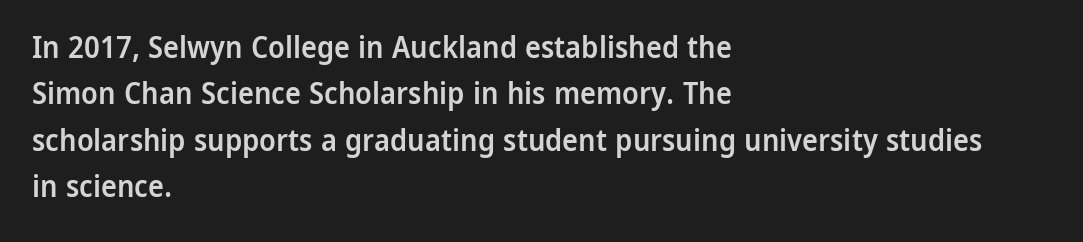
{"serif": "no", "italic": "no", "bold": "semi", "weight": "semibold", "width": "normal", "stroke_contrast": "low", "x_height": "medium", "monospaced": "no", "underline": "no", "align": "left", "line_spacing": "normal", "line_spacing_ratio": 1.55, "letter_spacing": "normal", "letter_spacing_em": 0.0, "glyph_px": 30}
